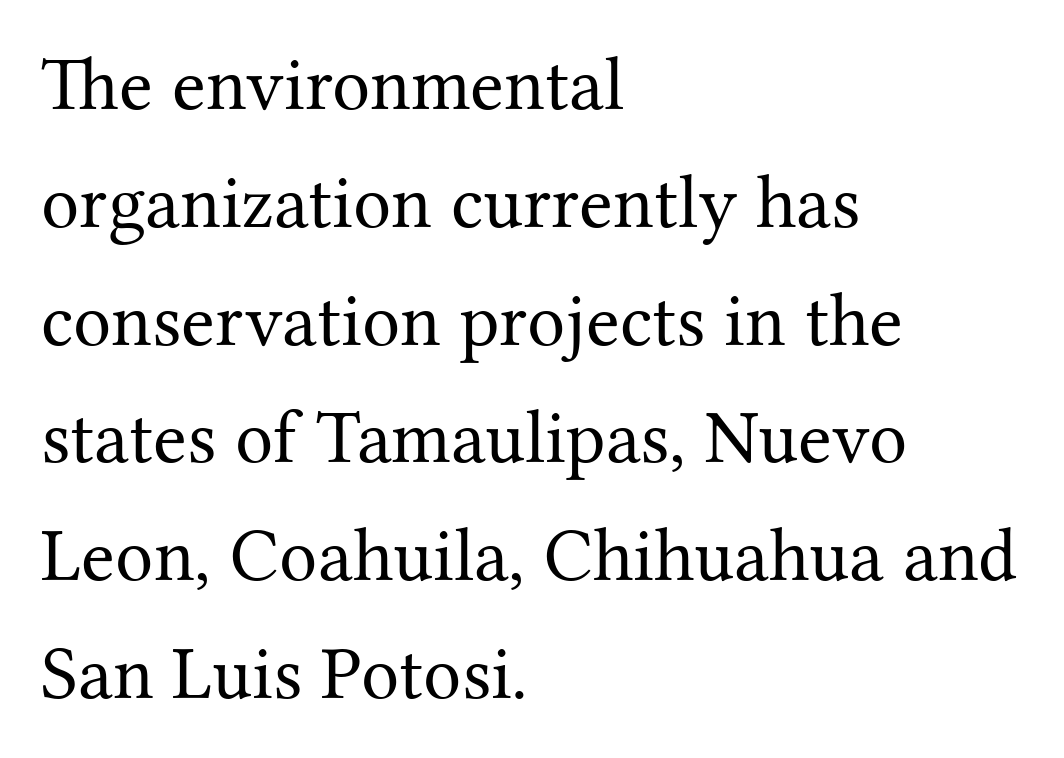
Q: Is the text bold? A: No.
Q: Is the text italic (slanted)? A: No, it is upright.
Q: Is the typeface a serif or a sans-serif typeface? A: Serif.
Q: Is the text underlined? A: No.
Q: How is the paragraph aligned? A: Left-aligned.
Q: Is the spacing between letters normal or unusually wide? A: Normal.
Q: Is the spacing between lines tight, normal or loose? A: Normal.
Q: Width (condensed, normal, or wide)? A: Normal.
Q: Stroke contrast? A: Medium.
Q: x-height? A: Medium.
Q: Monospaced? A: No.
